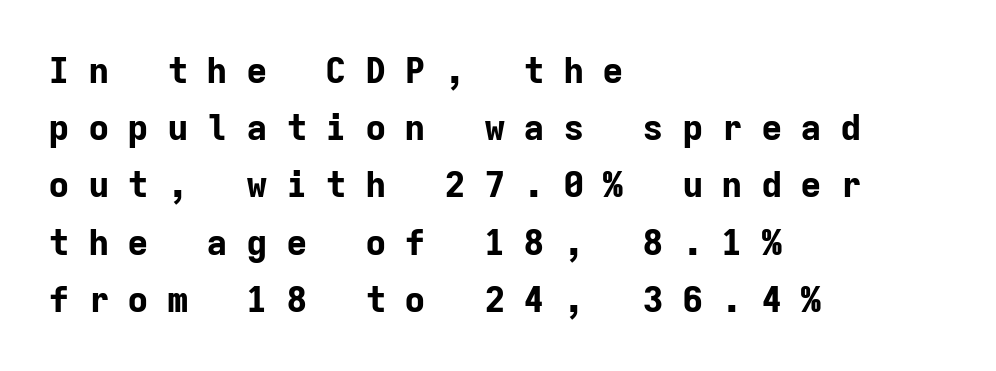
Q: Is the text bold? A: Yes.
Q: Is the text italic (slanted)? A: No, it is upright.
Q: Is the typeface a serif or a sans-serif typeface? A: Sans-serif.
Q: Is the text underlined? A: No.
Q: How is the paragraph aligned? A: Left-aligned.
Q: Is the spacing between letters normal or unusually wide? A: Unusually wide.
Q: Is the spacing between lines tight, normal or loose? A: Normal.
Q: Width (condensed, normal, or wide)? A: Normal.
Q: Stroke contrast? A: Low.
Q: x-height? A: Medium.
Q: Monospaced? A: Yes.
